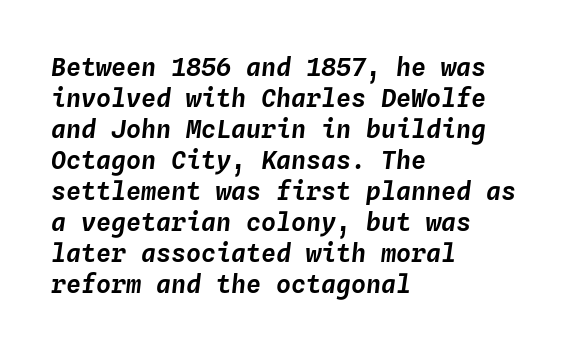
{"italic": "yes", "lean": "right", "slant_degrees": 4, "underline": "no", "align": "left", "line_spacing_ratio": 1.24, "letter_spacing": "normal", "letter_spacing_em": 0.0, "glyph_px": 25}
